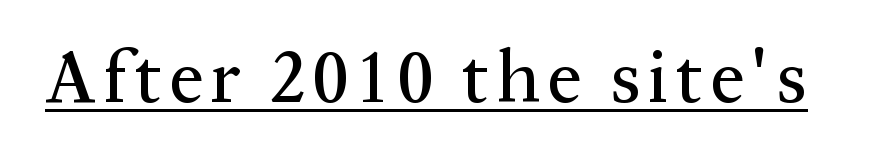
{"serif": "yes", "italic": "no", "width": "normal", "stroke_contrast": "medium", "x_height": "medium", "monospaced": "no", "underline": "yes", "glyph_px": 75}
